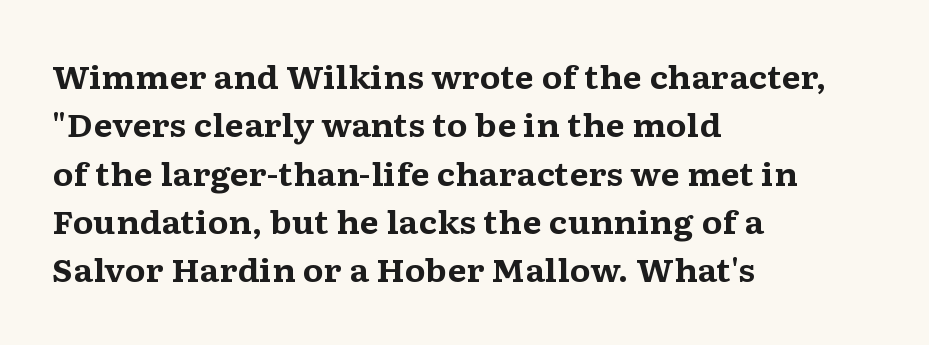
Has an underline been added? It has not. Note: serifs present on the glyphs. The rendering anchors every line to the left-hand side. Look at the tracking — it's just the regular setting, nothing added. Students, observe: this is what conventionally led text looks like. Character widths vary here, with narrow letters taking less room than wide ones.
